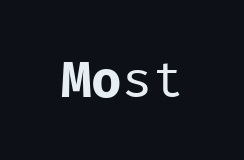
Q: Is the text bold? A: No.
Q: Is the text italic (slanted)? A: No, it is upright.
Q: Is the typeface a serif or a sans-serif typeface? A: Sans-serif.
Q: Is the text underlined? A: No.
Q: Is the spacing between letters normal or unusually wide? A: Normal.
Q: Width (condensed, normal, or wide)? A: Normal.
Q: Stroke contrast? A: Low.
Q: x-height? A: Medium.
Q: Monospaced? A: Yes.
